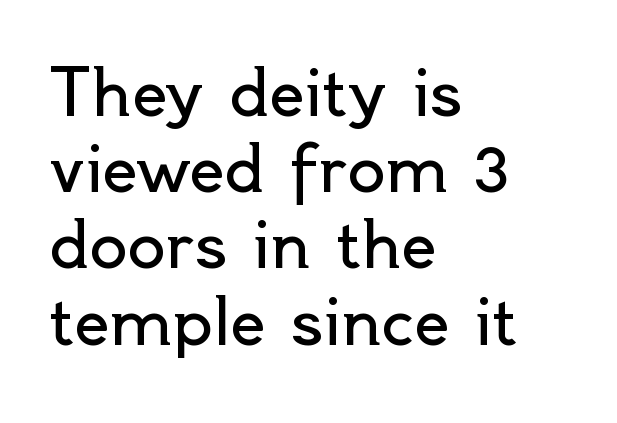
{"serif": "no", "italic": "no", "bold": "no", "weight": "regular", "width": "normal", "x_height": "small", "monospaced": "no", "underline": "no", "align": "left", "line_spacing_ratio": 1.21, "letter_spacing": "normal", "letter_spacing_em": 0.0, "glyph_px": 63}
